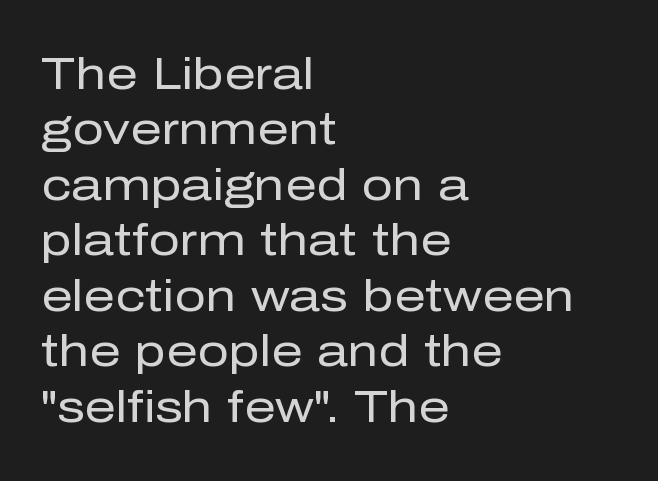
{"serif": "no", "italic": "no", "bold": "no", "weight": "regular", "width": "normal", "stroke_contrast": "low", "x_height": "medium", "monospaced": "no", "underline": "no", "align": "left", "line_spacing": "normal", "line_spacing_ratio": 1.26, "letter_spacing": "normal", "letter_spacing_em": 0.0, "glyph_px": 44}
